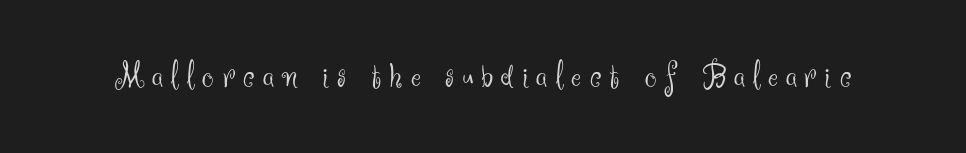
The image shows 37 px light sans-serif type, upright; set unusually wide letter spacing (+0.22 em), not underlined; medium stroke contrast and a small x-height.
